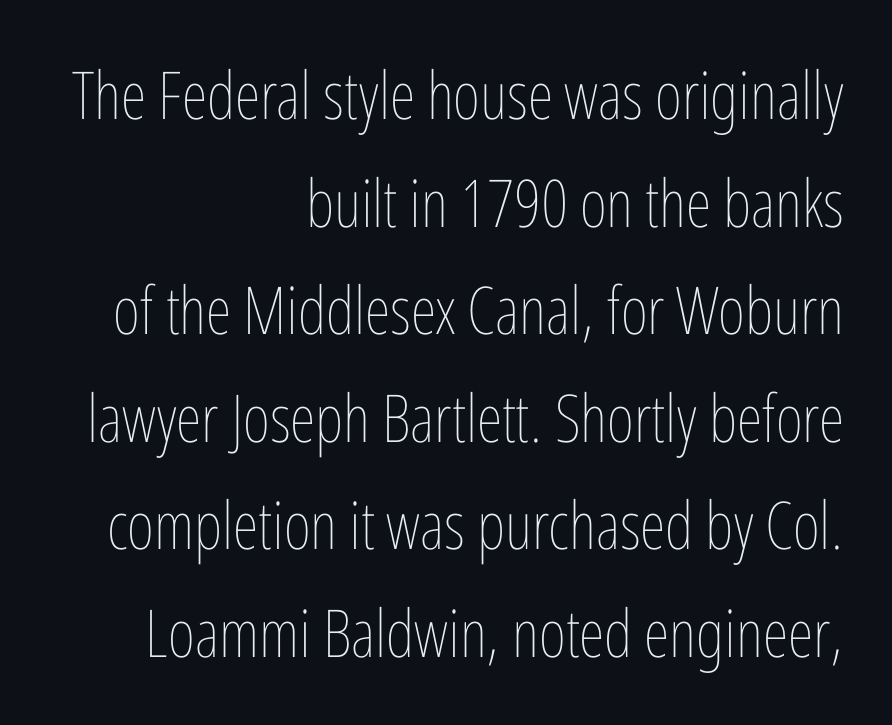
Looks like regular typesetting: each glyph gets only the width it needs. The rows are spaced the way most documents space them. The words here are not underlined. The passage is arranged like a letterhead date or caption credit — flush right. This reads as an unemphasized weight, regular at the heaviest. A typesetter would call this zero additional tracking.
